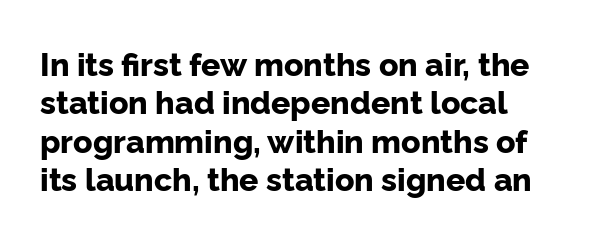
Q: Is the text bold? A: Yes.
Q: Is the text italic (slanted)? A: No, it is upright.
Q: Is the typeface a serif or a sans-serif typeface? A: Sans-serif.
Q: Is the text underlined? A: No.
Q: Is the spacing between letters normal or unusually wide? A: Normal.
Q: Width (condensed, normal, or wide)? A: Normal.
Q: Stroke contrast? A: Low.
Q: x-height? A: Medium.
Q: Monospaced? A: No.
